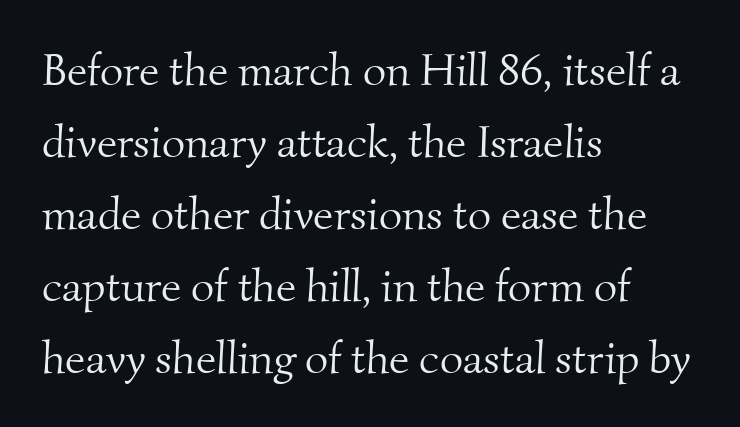
{"serif": "yes", "bold": "no", "weight": "light", "width": "normal", "stroke_contrast": "medium", "x_height": "small", "monospaced": "no", "underline": "no", "align": "left", "line_spacing": "normal", "line_spacing_ratio": 1.6, "letter_spacing": "normal", "letter_spacing_em": 0.0, "glyph_px": 45}
